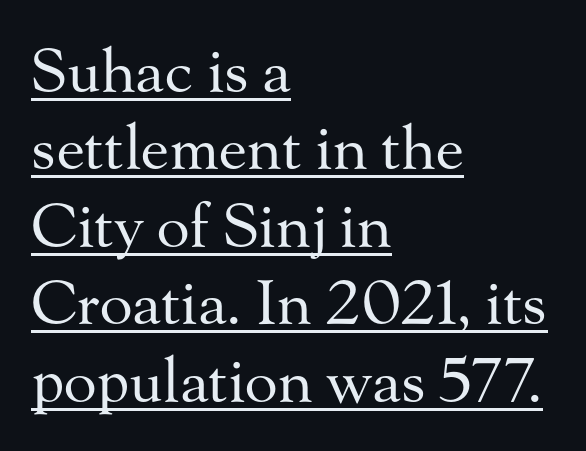
{"serif": "yes", "italic": "no", "bold": "no", "weight": "regular", "width": "normal", "stroke_contrast": "medium", "x_height": "small", "monospaced": "no", "underline": "yes", "align": "left", "line_spacing": "normal", "line_spacing_ratio": 1.27, "letter_spacing": "normal", "letter_spacing_em": 0.0, "glyph_px": 61}
